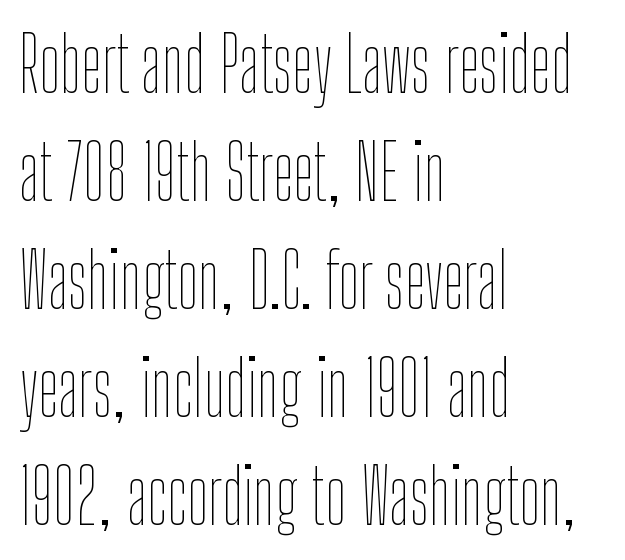
Q: Is the text bold? A: No.
Q: Is the text italic (slanted)? A: No, it is upright.
Q: Is the text underlined? A: No.
Q: How is the paragraph aligned? A: Left-aligned.
Q: Is the spacing between letters normal or unusually wide? A: Normal.
Q: Is the spacing between lines tight, normal or loose? A: Normal.
Q: Width (condensed, normal, or wide)? A: Condensed.
Q: Stroke contrast? A: Low.
Q: x-height? A: Medium.
Q: Monospaced? A: No.
